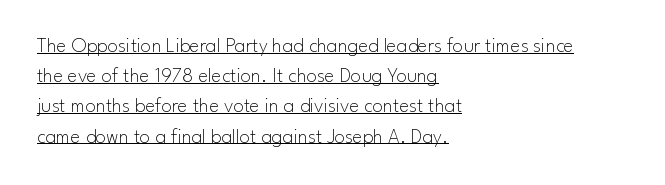
The image shows 21 px text type, upright; set left-aligned, normal line spacing (1.44x), normal letter spacing, underlined.
